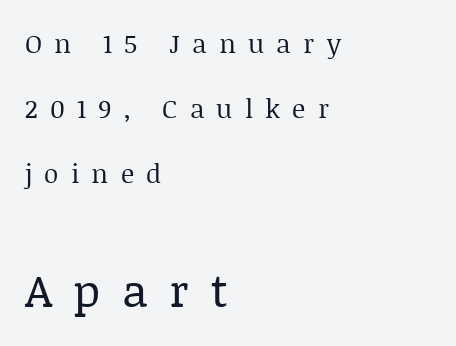
Q: Is the text bold? A: No.
Q: Is the text italic (slanted)? A: No, it is upright.
Q: Is the typeface a serif or a sans-serif typeface? A: Serif.
Q: Is the text underlined? A: No.
Q: How is the paragraph aligned? A: Left-aligned.
Q: Is the spacing between letters normal or unusually wide? A: Unusually wide.
Q: Is the spacing between lines tight, normal or loose? A: Loose.
Q: Which block of text is set in a larger size, the first (top) or the second (bottom)? A: The second (bottom) one.
Q: Width (condensed, normal, or wide)? A: Normal.
Q: Stroke contrast? A: Low.
Q: x-height? A: Large.
Q: Monospaced? A: No.
